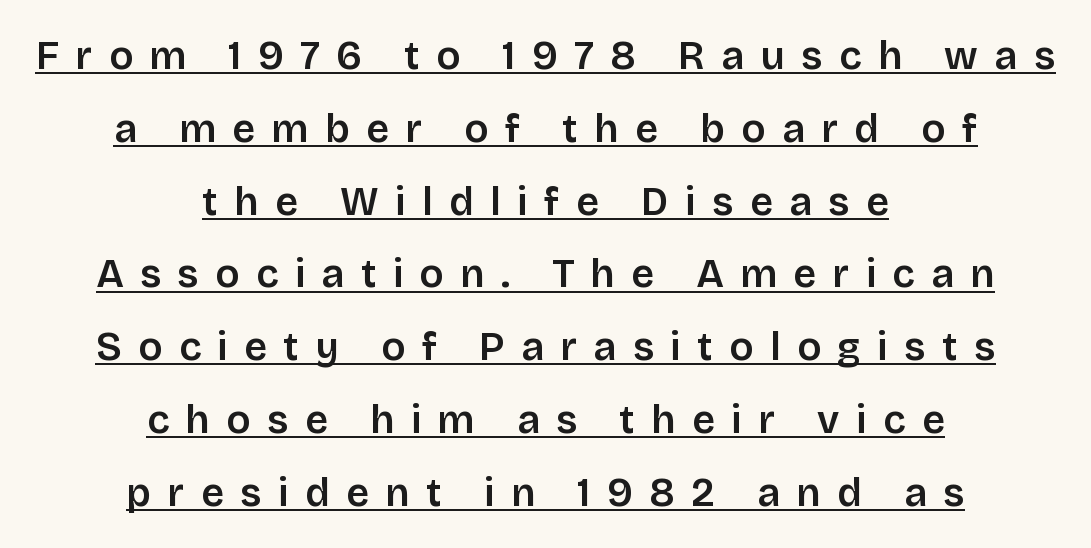
The image shows 40 px sans-serif type, upright; set centered, line spacing 1.82x, unusually wide letter spacing (+0.41 em), underlined; low stroke contrast and a large x-height.
